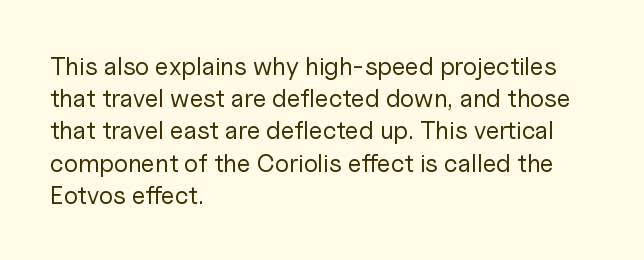
The image shows 25 px text type, upright; set left-aligned, normal line spacing (1.29x), normal letter spacing, not underlined.
